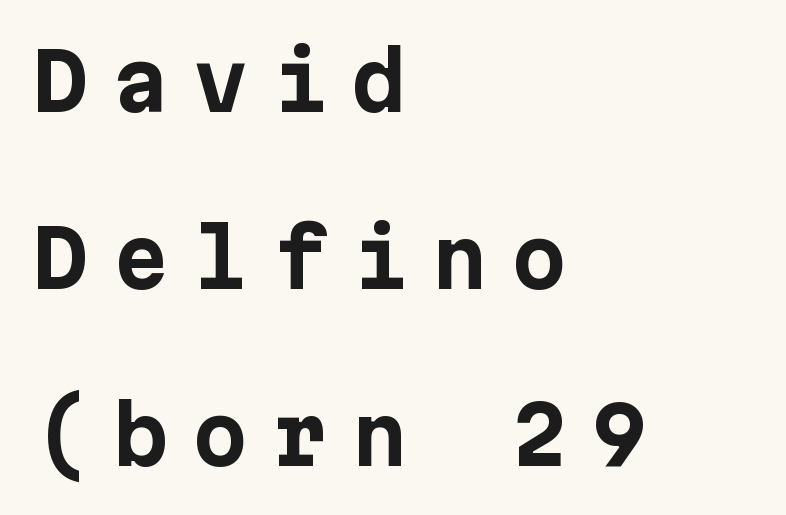
{"serif": "no", "italic": "no", "bold": "yes", "weight": "bold", "width": "normal", "stroke_contrast": "low", "x_height": "medium", "underline": "no", "align": "left", "line_spacing": "loose", "line_spacing_ratio": 2.24, "letter_spacing": "wide", "letter_spacing_em": 0.31, "glyph_px": 79}
